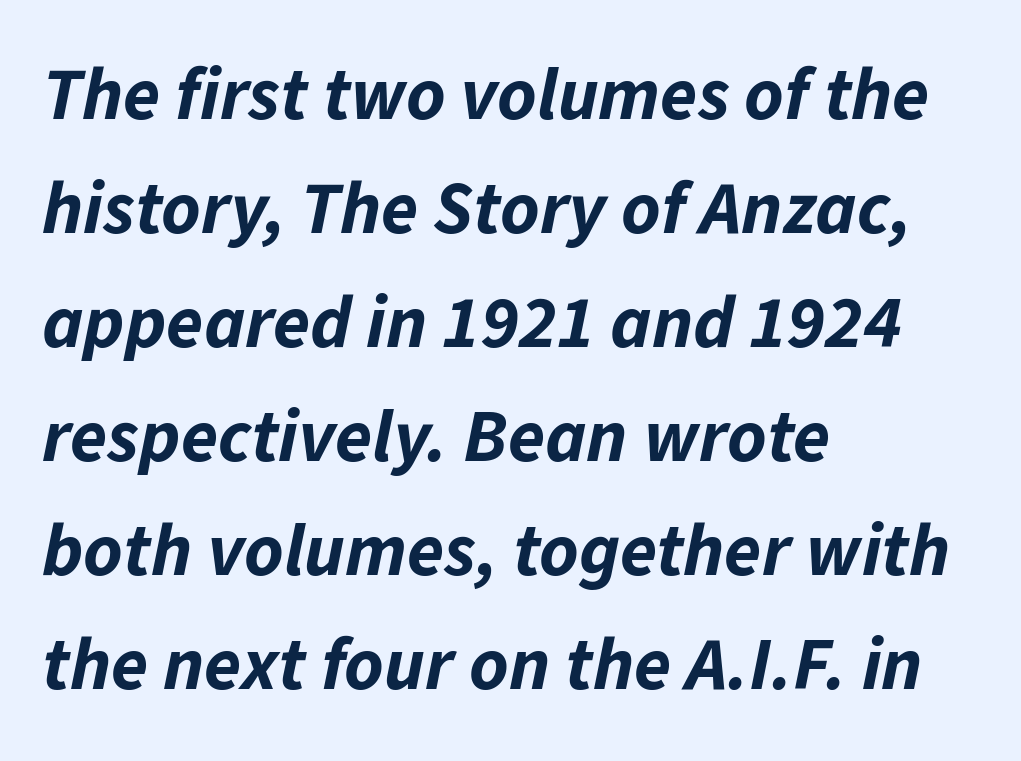
The text carries the slant typical of an italic or oblique font. A student would call this left alignment; a typographer would say flush left, rag right. Compared with typical body copy, the letter spacing here is the same. Emphasis by weight is at full strength: bold. Here the designer chose a conventional face with non-uniform glyph widths.
